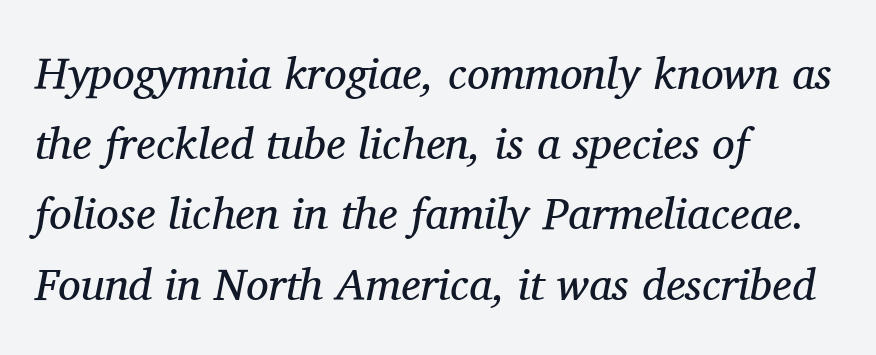
{"serif": "yes", "italic": "yes", "lean": "right", "slant_degrees": 11, "bold": "no", "weight": "regular", "width": "normal", "stroke_contrast": "medium", "x_height": "medium", "monospaced": "no", "underline": "no", "align": "left", "line_spacing": "normal", "line_spacing_ratio": 1.56, "letter_spacing": "normal", "letter_spacing_em": 0.0, "glyph_px": 45}
